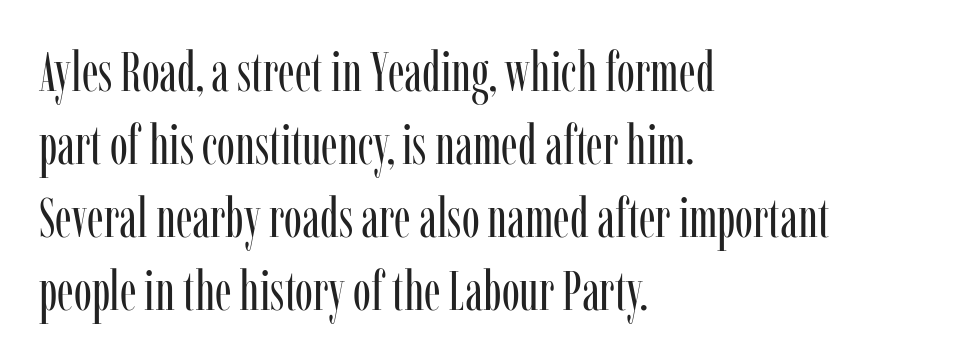
Q: Is the text bold? A: No.
Q: Is the text italic (slanted)? A: No, it is upright.
Q: Is the typeface a serif or a sans-serif typeface? A: Serif.
Q: Is the text underlined? A: No.
Q: How is the paragraph aligned? A: Left-aligned.
Q: Is the spacing between letters normal or unusually wide? A: Normal.
Q: Is the spacing between lines tight, normal or loose? A: Normal.
Q: Width (condensed, normal, or wide)? A: Condensed.
Q: Stroke contrast? A: Low.
Q: x-height? A: Medium.
Q: Monospaced? A: No.
